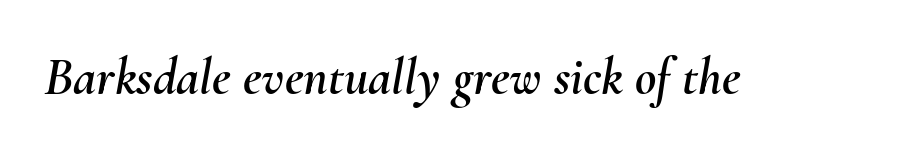
Posture: slanted. Tracking value appears to be zero — textbook default spacing. Here the designer chose a conventional face with non-uniform glyph widths. The string is rendered with underlining switched off.
